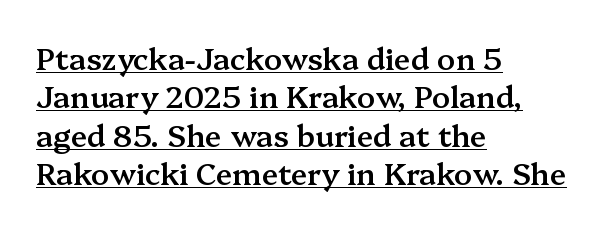
The image shows 30 px semibold serif type, upright; set left-aligned, normal line spacing (1.28x), normal letter spacing, underlined; medium stroke contrast and a medium x-height.
